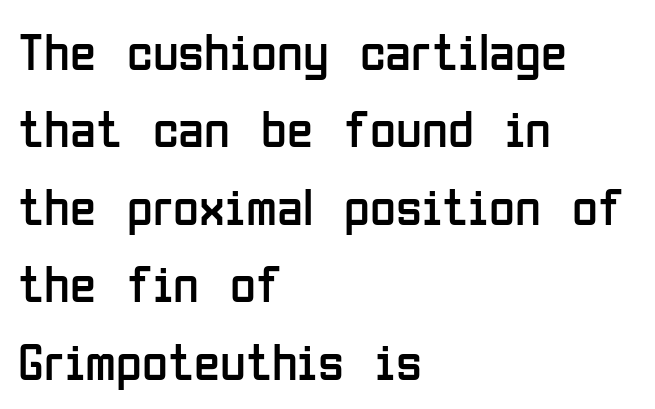
Q: Is the text bold? A: No.
Q: Is the text italic (slanted)? A: No, it is upright.
Q: Is the typeface a serif or a sans-serif typeface? A: Sans-serif.
Q: Is the text underlined? A: No.
Q: How is the paragraph aligned? A: Left-aligned.
Q: Is the spacing between letters normal or unusually wide? A: Normal.
Q: Is the spacing between lines tight, normal or loose? A: Normal.
Q: Width (condensed, normal, or wide)? A: Condensed.
Q: Stroke contrast? A: Low.
Q: x-height? A: Medium.
Q: Monospaced? A: No.
